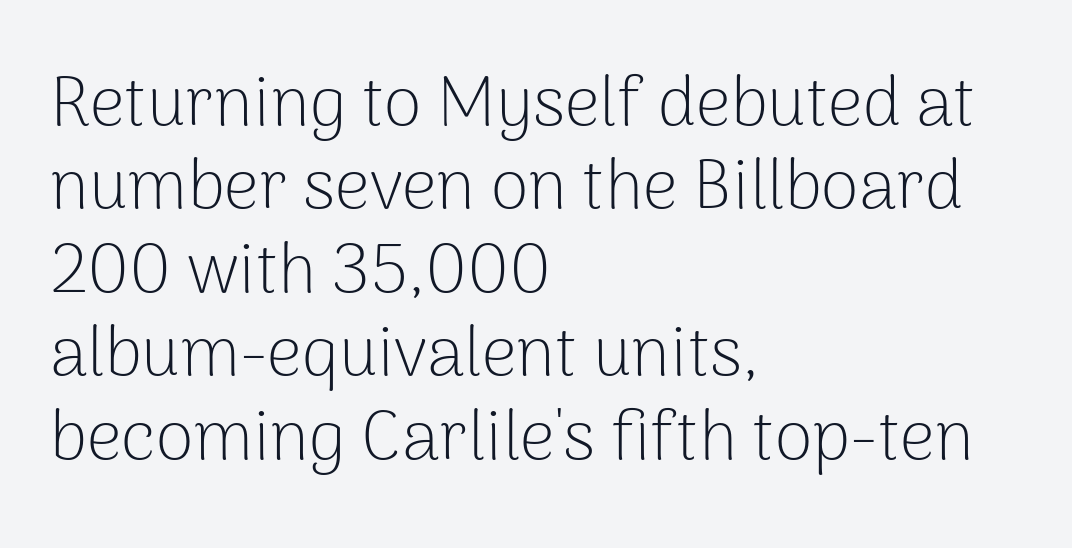
The image shows 69 px light sans-serif type, upright; set left-aligned, line spacing 1.21x, normal letter spacing, not underlined; low stroke contrast and a medium x-height.
